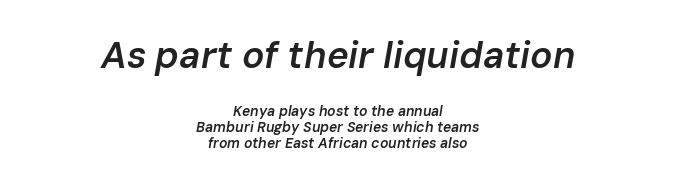
Weight check: semibold — heavier than regular, not quite bold. The lines in this sample share a center point and differ in where they start and stop. Is the type slanted? Yes — the strokes lean at a clear angle. Students, observe: this is what under-led, compact text looks like. Compared with typical body copy, the letter spacing here is the same.
